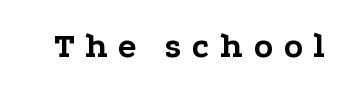
{"serif": "yes", "italic": "no", "bold": "yes", "weight": "bold", "width": "wide", "stroke_contrast": "low", "x_height": "medium", "monospaced": "no", "underline": "no", "letter_spacing": "wide", "letter_spacing_em": 0.29, "glyph_px": 35}
